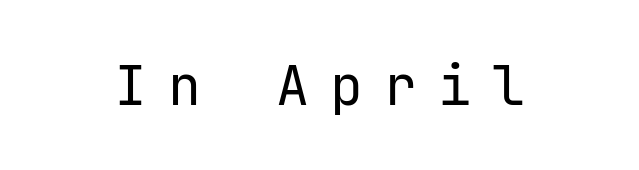
{"serif": "no", "italic": "no", "bold": "no", "weight": "regular", "width": "normal", "stroke_contrast": "low", "x_height": "medium", "underline": "no", "letter_spacing": "wide", "letter_spacing_em": 0.38, "glyph_px": 55}
